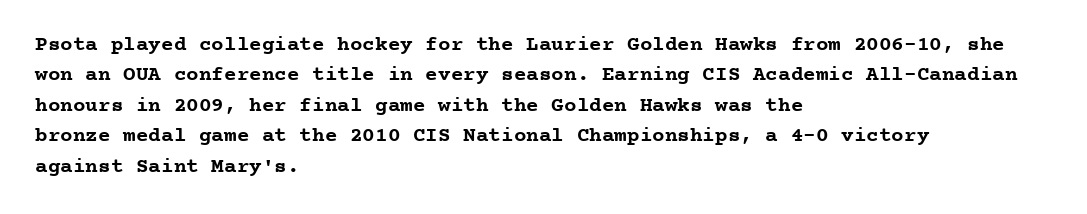
Q: Is the text bold? A: Yes.
Q: Is the text italic (slanted)? A: No, it is upright.
Q: Is the text underlined? A: No.
Q: How is the paragraph aligned? A: Left-aligned.
Q: Is the spacing between letters normal or unusually wide? A: Normal.
Q: Is the spacing between lines tight, normal or loose? A: Normal.
